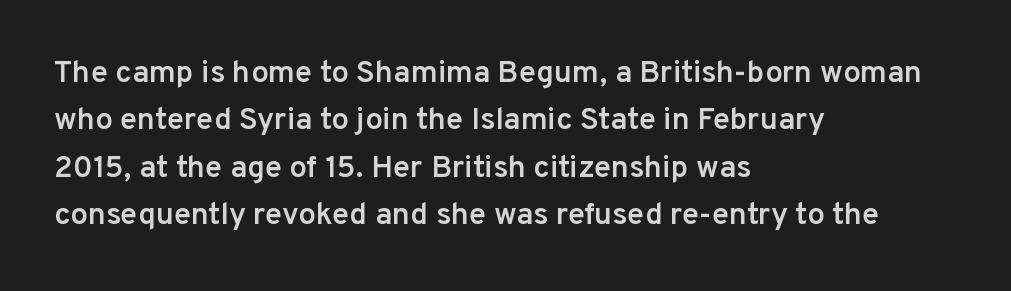
{"serif": "no", "italic": "no", "bold": "semi", "weight": "semibold", "width": "normal", "stroke_contrast": "low", "x_height": "medium", "monospaced": "no", "underline": "no", "align": "left", "line_spacing": "normal", "line_spacing_ratio": 1.53, "letter_spacing": "normal", "letter_spacing_em": 0.0, "glyph_px": 31}
